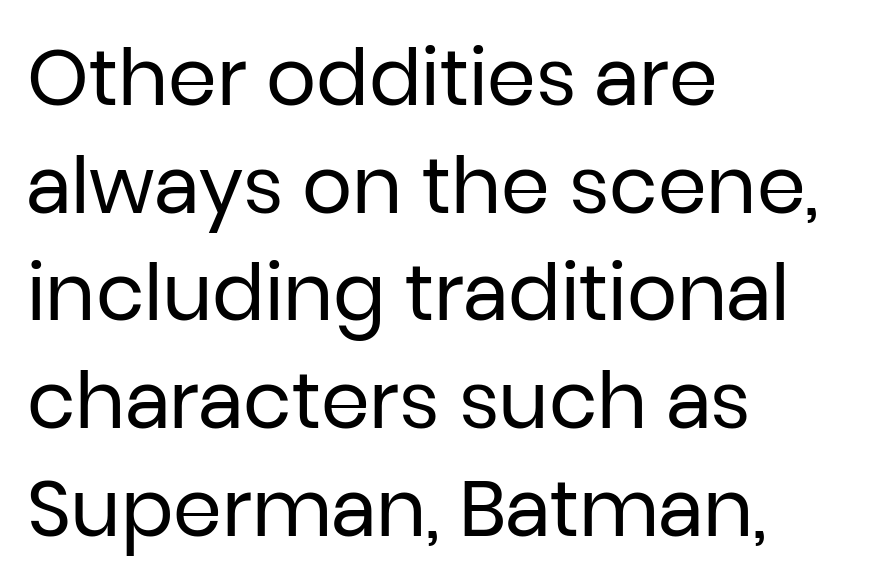
Q: Is the text bold? A: No.
Q: Is the text italic (slanted)? A: No, it is upright.
Q: Is the typeface a serif or a sans-serif typeface? A: Sans-serif.
Q: Is the text underlined? A: No.
Q: How is the paragraph aligned? A: Left-aligned.
Q: Is the spacing between letters normal or unusually wide? A: Normal.
Q: Is the spacing between lines tight, normal or loose? A: Normal.
Q: Width (condensed, normal, or wide)? A: Normal.
Q: Stroke contrast? A: Low.
Q: x-height? A: Medium.
Q: Monospaced? A: No.
